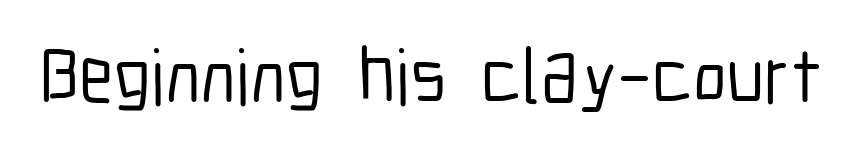
Q: Is the text italic (slanted)? A: No, it is upright.
Q: Is the typeface a serif or a sans-serif typeface? A: Sans-serif.
Q: Is the text underlined? A: No.
Q: Is the spacing between letters normal or unusually wide? A: Normal.
Q: Width (condensed, normal, or wide)? A: Condensed.
Q: Stroke contrast? A: Low.
Q: x-height? A: Medium.
Q: Monospaced? A: No.
